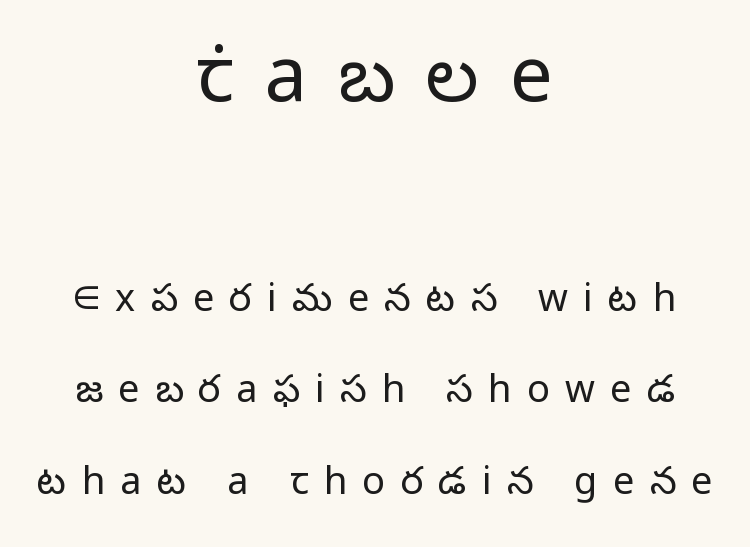
{"serif": "no", "italic": "no", "bold": "no", "weight": "light", "width": "normal", "stroke_contrast": "low", "x_height": "medium", "monospaced": "no", "underline": "no", "align": "center", "line_spacing": "loose", "line_spacing_ratio": 2.4, "letter_spacing": "wide", "letter_spacing_em": 0.4, "larger_block": "first", "size_ratio": 2.0, "glyph_px": 76}
